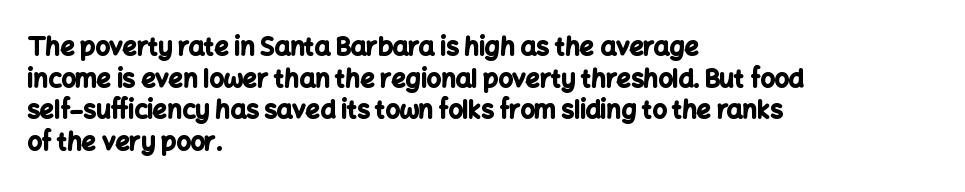
{"italic": "no", "bold": "yes", "underline": "no", "align": "left", "line_spacing": "normal", "line_spacing_ratio": 1.27, "letter_spacing": "normal", "letter_spacing_em": 0.0, "glyph_px": 25}
